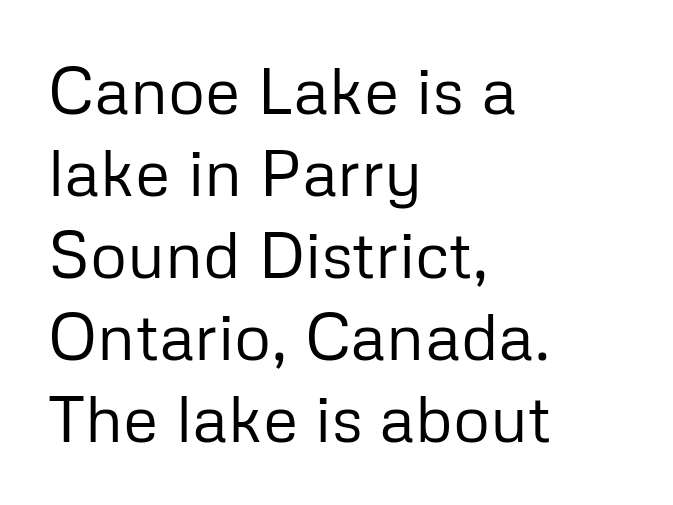
The image shows 65 px regular-weight sans-serif type, upright; set left-aligned, normal line spacing (1.26x), normal letter spacing, not underlined; low stroke contrast and a medium x-height.
